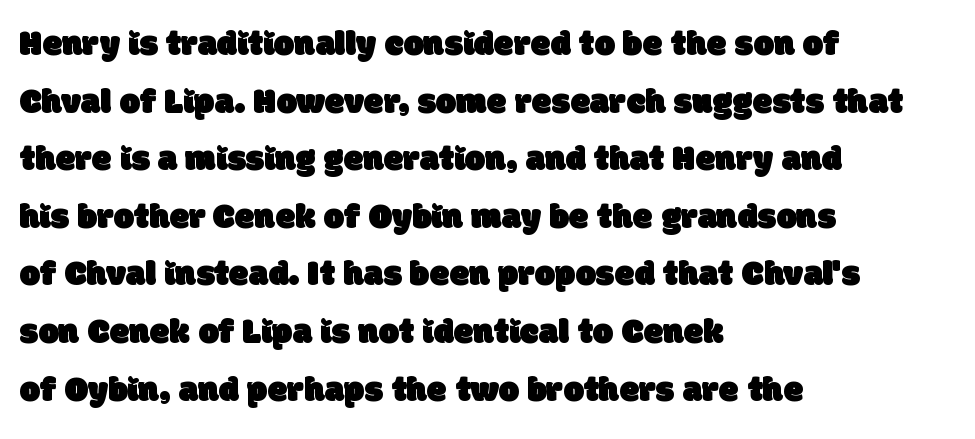
A clean baseline with only descenders dipping below it. Note: no serifs on the glyphs. Reading down the column, the eye jumps a familiar distance to each next line. The passage shown has conventional tracking throughout.
